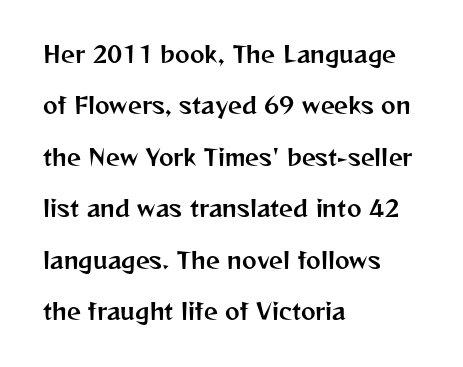
Q: Is the text italic (slanted)? A: No, it is upright.
Q: Is the text underlined? A: No.
Q: How is the paragraph aligned? A: Left-aligned.
Q: Is the spacing between letters normal or unusually wide? A: Normal.
Q: Is the spacing between lines tight, normal or loose? A: Loose.
